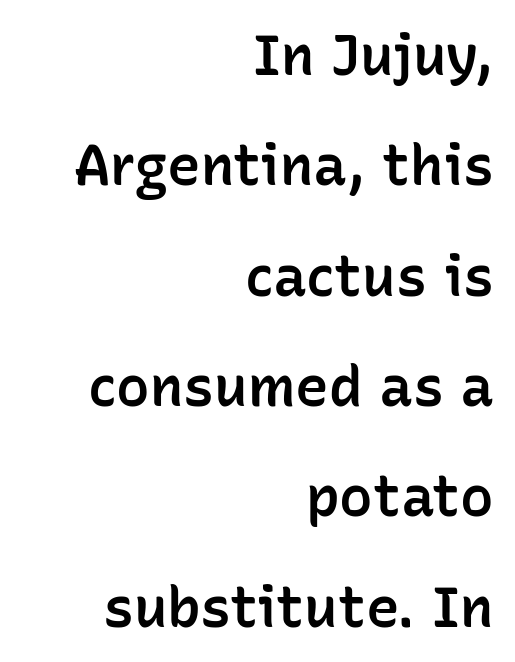
The sample has been set in demibold, a notch under bold. The rendering uses natural spacing where letterforms have individual widths. Characters follow at the spacing the type designer built in. Vertical spacing — loose. A typesetter would mark this as roman, not italic. Unlike a traditional serif, this face leaves its strokes unadorned.
